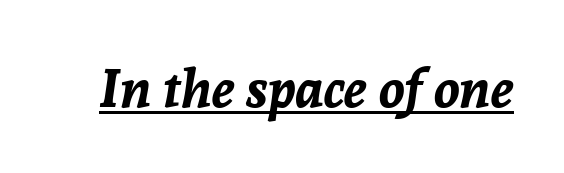
{"italic": "yes", "lean": "right", "slant_degrees": 8, "bold": "yes", "weight": "bold", "width": "normal", "stroke_contrast": "low", "x_height": "medium", "monospaced": "no", "underline": "yes", "letter_spacing": "normal", "letter_spacing_em": 0.0, "glyph_px": 53}
